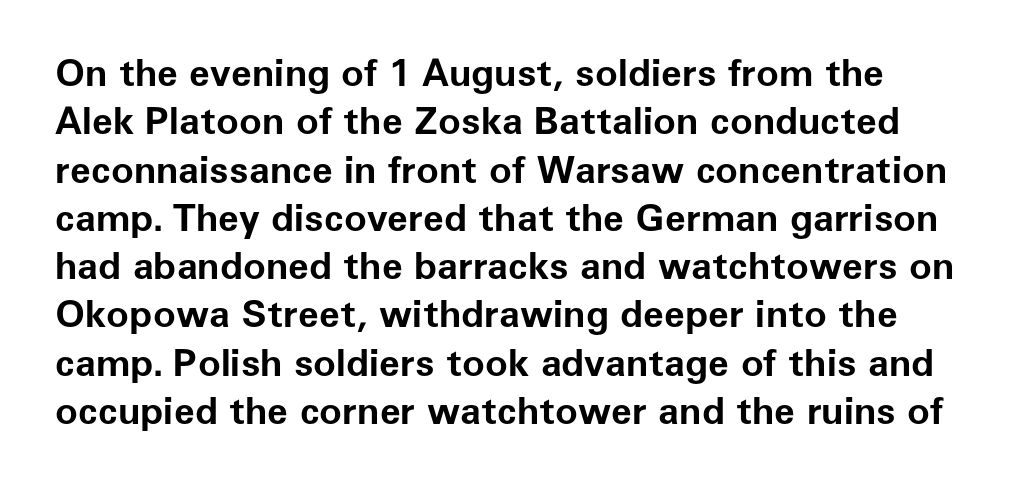
The image shows 38 px bold sans-serif type, upright; set normal line spacing (1.27x), normal letter spacing, not underlined; low stroke contrast and a medium x-height.
